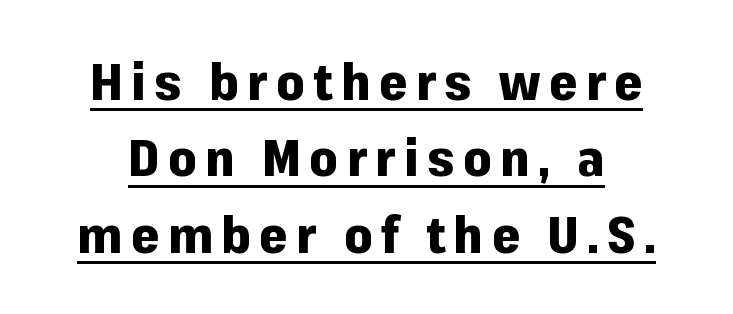
The image shows 50 px heavy sans-serif type, upright; set normal line spacing (1.53x), underlined; low stroke contrast and a medium x-height.
